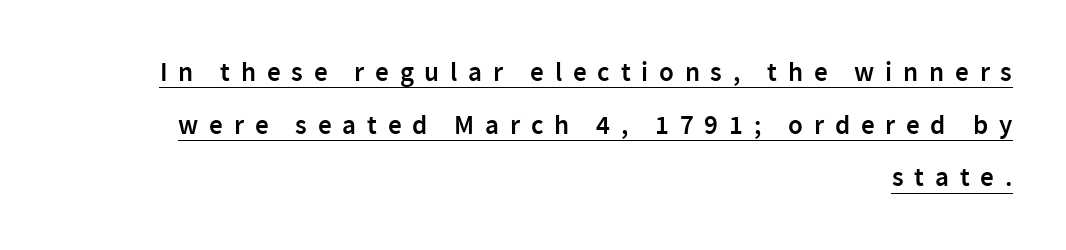
The image shows 27 px text type, upright; set right-aligned, loose line spacing (1.95x), unusually wide letter spacing (+0.4 em), underlined.
